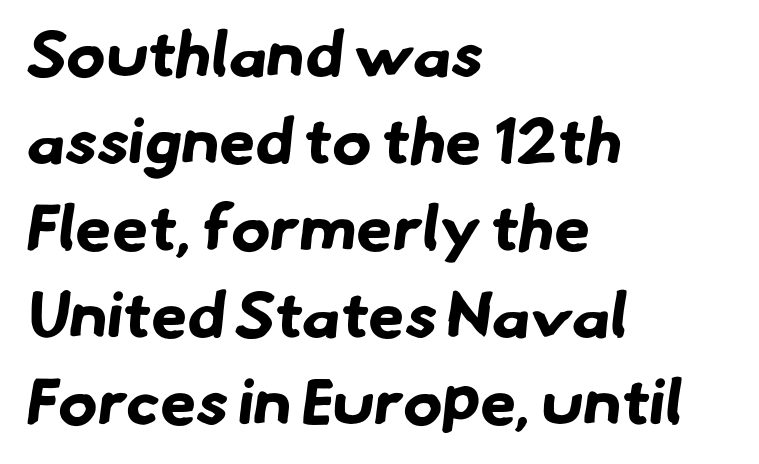
{"serif": "no", "bold": "yes", "weight": "bold", "width": "normal", "stroke_contrast": "low", "x_height": "small", "monospaced": "no", "underline": "no", "align": "left", "line_spacing": "normal", "line_spacing_ratio": 1.34, "letter_spacing": "normal", "letter_spacing_em": 0.0, "glyph_px": 65}
